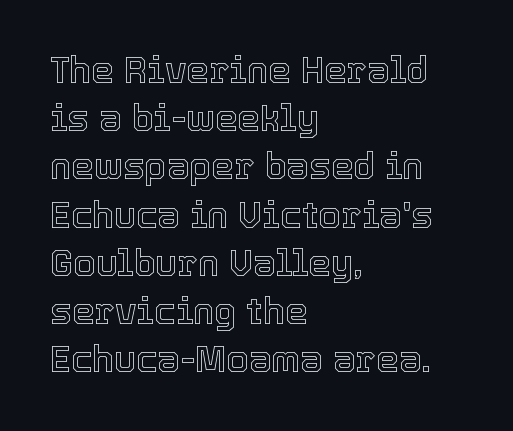
{"italic": "no", "width": "normal", "x_height": "medium", "monospaced": "no", "underline": "no", "align": "left", "line_spacing": "normal", "line_spacing_ratio": 1.34, "letter_spacing": "normal", "letter_spacing_em": 0.0, "glyph_px": 36}
